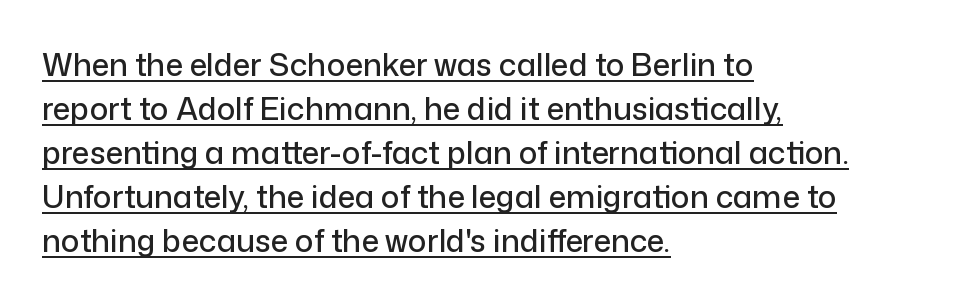
The specimen includes a rule beneath the text block's lines. The paragraph shown leans on its left margin. The letterforms sit shoulder to shoulder at normal distance. A sans-serif font was chosen for this passage.
